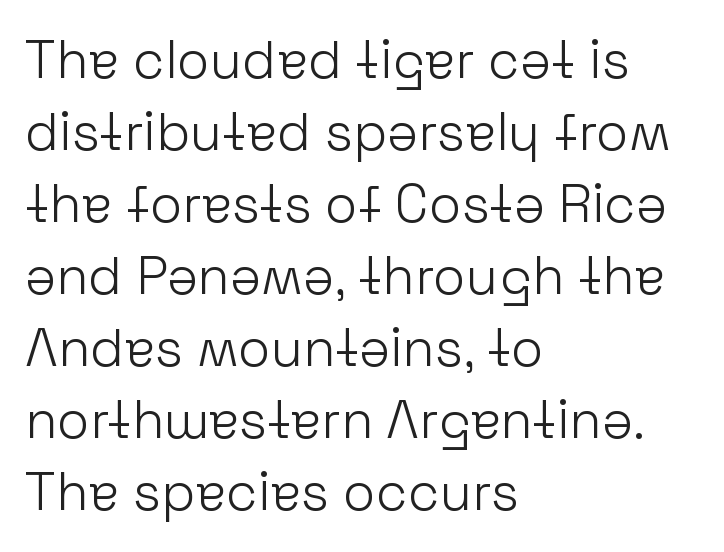
The image shows 53 px light sans-serif type, upright; set left-aligned, normal line spacing (1.36x), normal letter spacing, not underlined; low stroke contrast and a medium x-height.
